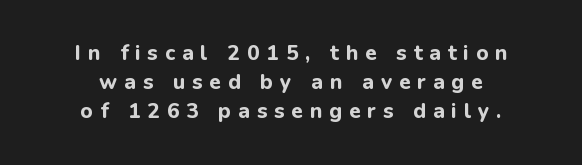
A student would call this center alignment; a typographer would say set centered. Substantial extra tracking has been applied to these lines. Beneath every word, the page is bare. A dark, heavy texture on the line: the type is bold. Vertical strokes here are truly vertical.
